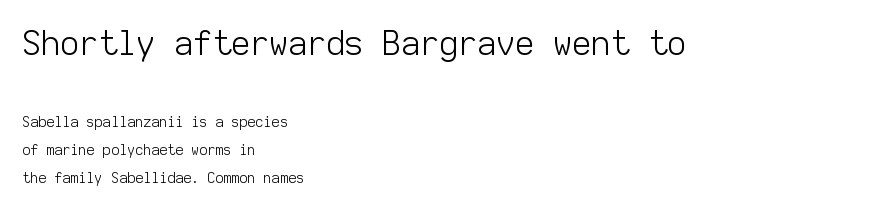
The image shows 33 px light sans-serif type, upright, monospaced; set left-aligned, loose line spacing (1.97x), normal letter spacing, not underlined; the first (top) block is 2.36x larger; low stroke contrast and a medium x-height.
